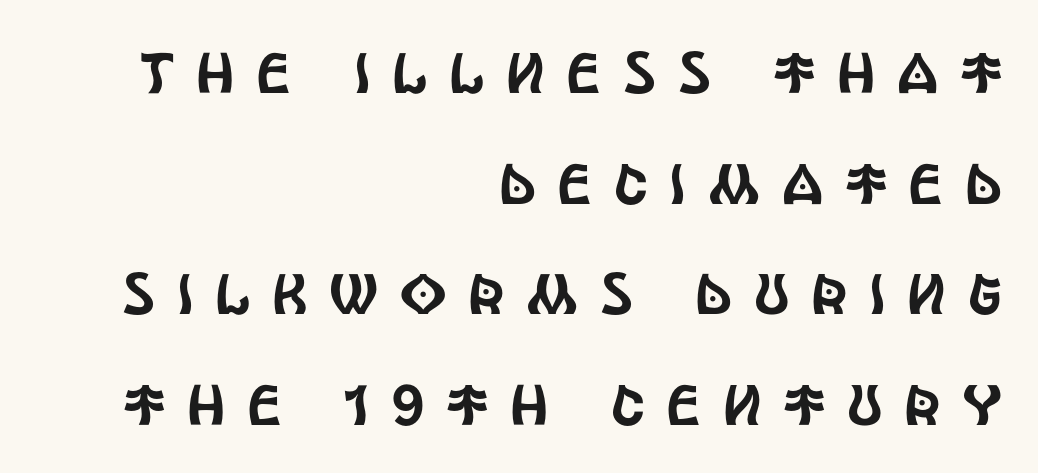
Check the space under the baseline: it is left empty. Posture: straight, roman, zero tilt. What's the leading like? Stretched, with rows far apart. The gaps between neighbouring characters are conspicuously large.
